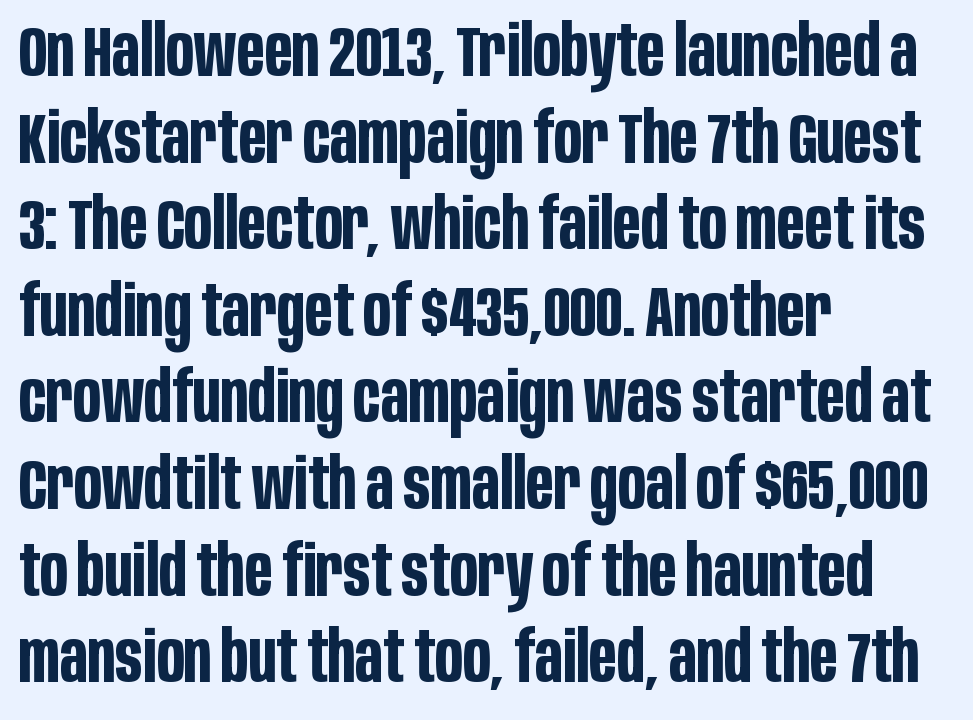
The image shows 71 px bold, condensed sans-serif type, upright; set left-aligned, line spacing 1.22x, normal letter spacing, not underlined; low stroke contrast and a large x-height.
